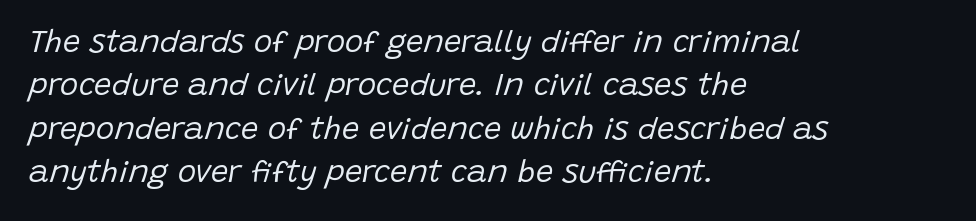
{"italic": "yes", "lean": "right", "slant_degrees": 15, "bold": "no", "weight": "regular", "width": "normal", "stroke_contrast": "low", "x_height": "large", "monospaced": "no", "underline": "no", "align": "left", "line_spacing": "normal", "line_spacing_ratio": 1.4, "letter_spacing": "normal", "letter_spacing_em": 0.0, "glyph_px": 31}
